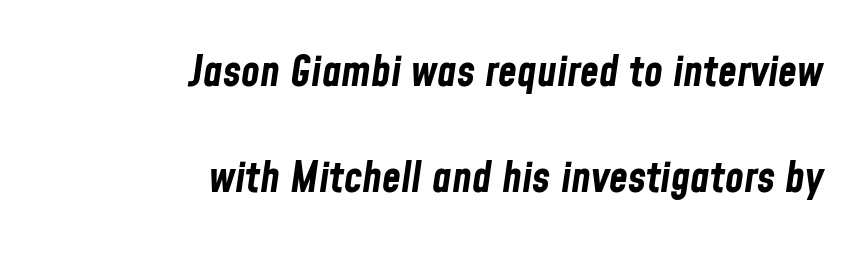
Q: Is the text bold? A: Yes.
Q: Is the text italic (slanted)? A: Yes, it leans right by about 8 degrees.
Q: Is the text underlined? A: No.
Q: How is the paragraph aligned? A: Right-aligned.
Q: Is the spacing between letters normal or unusually wide? A: Normal.
Q: Is the spacing between lines tight, normal or loose? A: Loose.
Q: Width (condensed, normal, or wide)? A: Condensed.
Q: Stroke contrast? A: Low.
Q: x-height? A: Medium.
Q: Monospaced? A: No.
